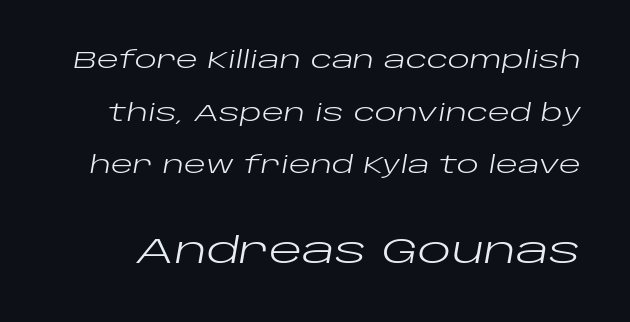
Q: Is the text bold? A: No.
Q: Is the text italic (slanted)? A: Yes, it leans right by about 10 degrees.
Q: Is the text underlined? A: No.
Q: Is the spacing between letters normal or unusually wide? A: Normal.
Q: Is the spacing between lines tight, normal or loose? A: Loose.
Q: Which block of text is set in a larger size, the first (top) or the second (bottom)? A: The second (bottom) one.
Q: Width (condensed, normal, or wide)? A: Wide.
Q: Stroke contrast? A: Low.
Q: x-height? A: Large.
Q: Monospaced? A: No.
